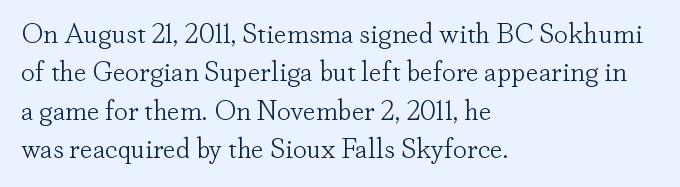
Q: Is the text bold? A: No.
Q: Is the text italic (slanted)? A: No, it is upright.
Q: Is the typeface a serif or a sans-serif typeface? A: Serif.
Q: Is the text underlined? A: No.
Q: How is the paragraph aligned? A: Left-aligned.
Q: Is the spacing between letters normal or unusually wide? A: Normal.
Q: Is the spacing between lines tight, normal or loose? A: Normal.
Q: Width (condensed, normal, or wide)? A: Normal.
Q: Stroke contrast? A: Low.
Q: x-height? A: Small.
Q: Monospaced? A: No.
